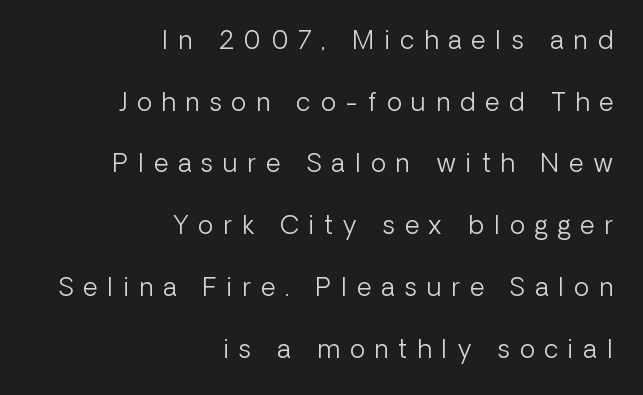
Quick note: not italic, upright. The area under the type is left untouched. Horizontally, the lines are justified to the trailing edge only. Summary of weight: not heavy and not bold. Here the glyphs are tracked loosely, breaking word shapes into spaced letters.
